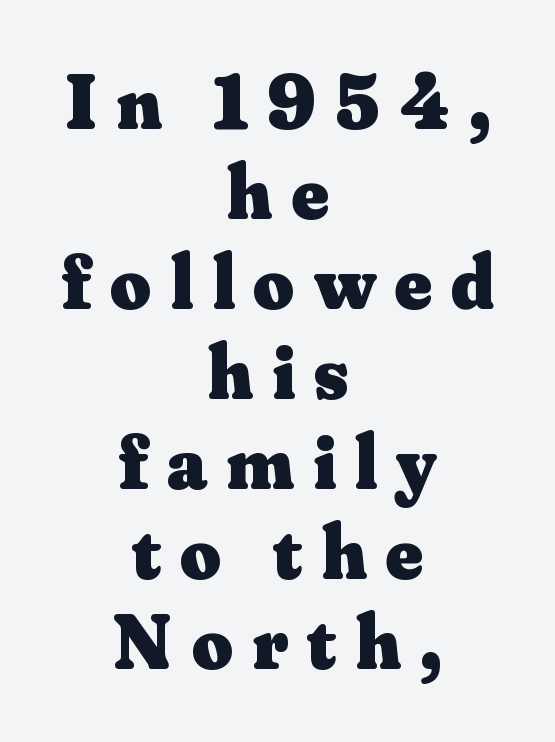
Do the characters align in a grid? No, the font is proportional. The baseline area is clear. The font's upright variant was chosen for this text. Does the leading feel generous? Not at all — it's pinched.
